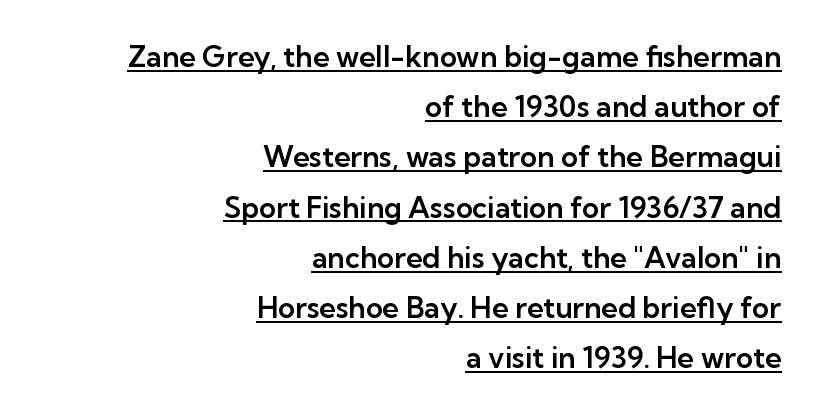
The image shows 29 px sans-serif type, upright; set right-aligned, line spacing 1.73x, normal letter spacing, underlined; low stroke contrast and a medium x-height.
